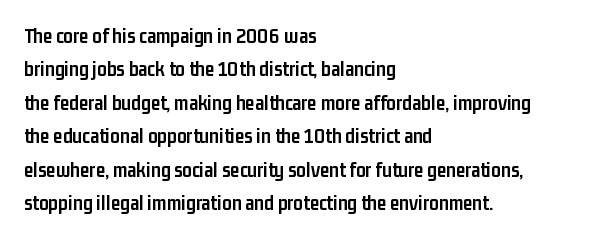
Q: Is the text bold? A: Yes.
Q: Is the text italic (slanted)? A: No, it is upright.
Q: Is the text underlined? A: No.
Q: How is the paragraph aligned? A: Left-aligned.
Q: Is the spacing between letters normal or unusually wide? A: Normal.
Q: Is the spacing between lines tight, normal or loose? A: Normal.
